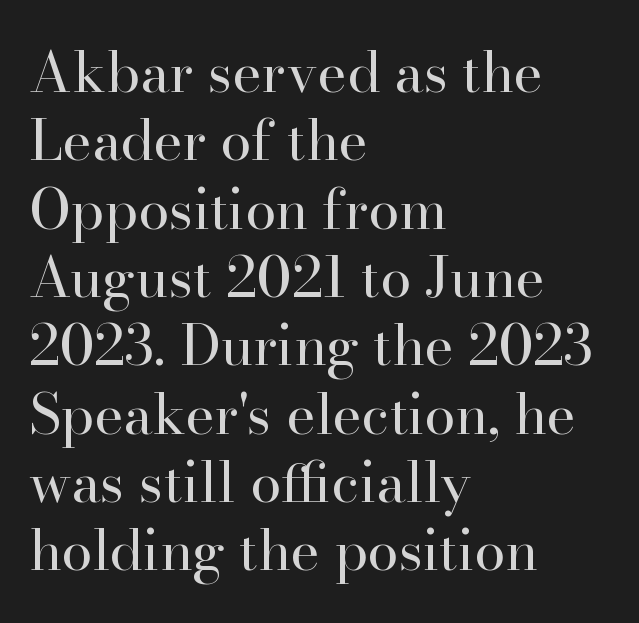
Counters stay open thanks to moderate or lighter strokes. Typographically, this falls in the serif category. The letters sit at their default tracking, neither squeezed nor spread. Nope, not italic — everything's standing straight. The glyphs are unaccompanied by any horizontal stroke below them. A classic flush-left, rag-right setting is used for this passage.
